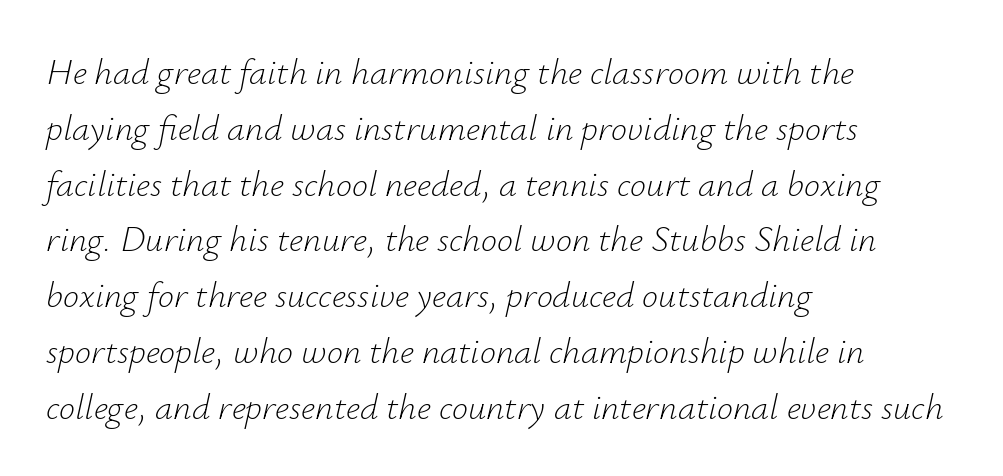
The glyphs look as if they've been sheared to an angle. Check under the words: just untouched page. If you drew a ruler down the left edge, every line would touch it. Is the letter spacing exaggerated? No — it looks like the ordinary default.
